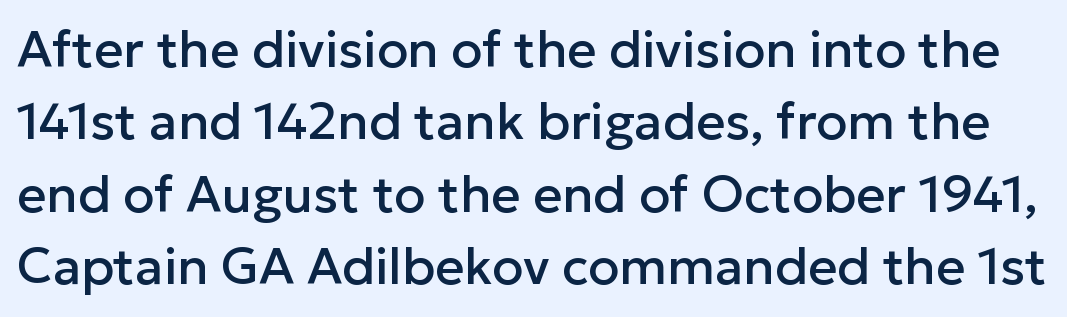
The image shows 51 px sans-serif type, upright; set normal line spacing (1.42x), normal letter spacing, not underlined; low stroke contrast and a medium x-height.
